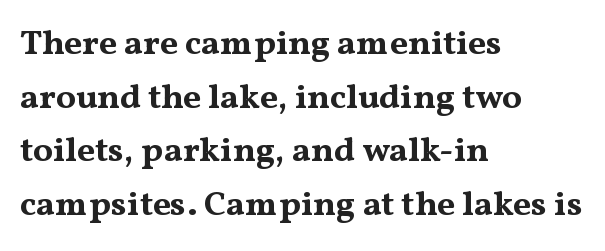
{"serif": "yes", "italic": "no", "bold": "yes", "weight": "bold", "width": "wide", "stroke_contrast": "medium", "x_height": "medium", "monospaced": "no", "underline": "no", "align": "left", "line_spacing": "normal", "line_spacing_ratio": 1.53, "letter_spacing": "normal", "letter_spacing_em": 0.0, "glyph_px": 35}
